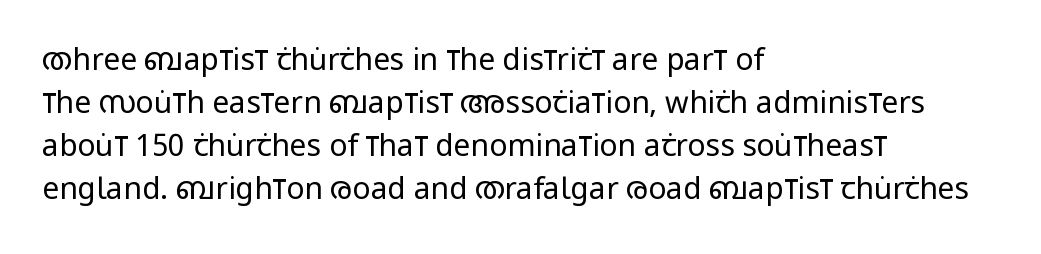
Is this a fixed-width face? No — the glyphs have proportional, varying widths. The face looks like a standard text weight, possibly lighter. The passage shown has conventional tracking throughout. No feet cap the strokes, marking this as sans-serif type. Line spacing here is normal.
